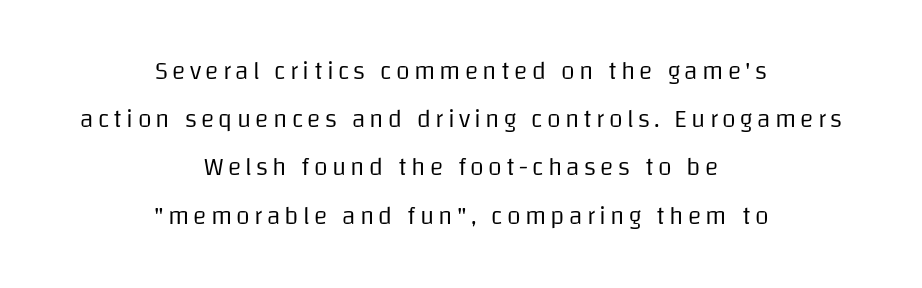
Q: Is the text bold? A: No.
Q: Is the text italic (slanted)? A: No, it is upright.
Q: Is the text underlined? A: No.
Q: How is the paragraph aligned? A: Centered.
Q: Is the spacing between lines tight, normal or loose? A: Loose.
